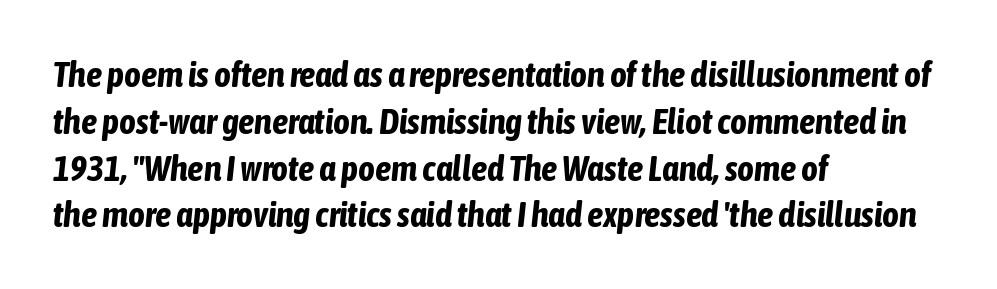
{"italic": "yes", "lean": "right", "slant_degrees": 6, "bold": "yes", "weight": "bold", "width": "condensed", "stroke_contrast": "low", "x_height": "medium", "monospaced": "no", "underline": "no", "align": "left", "line_spacing": "normal", "line_spacing_ratio": 1.3, "letter_spacing": "normal", "letter_spacing_em": 0.0, "glyph_px": 36}
